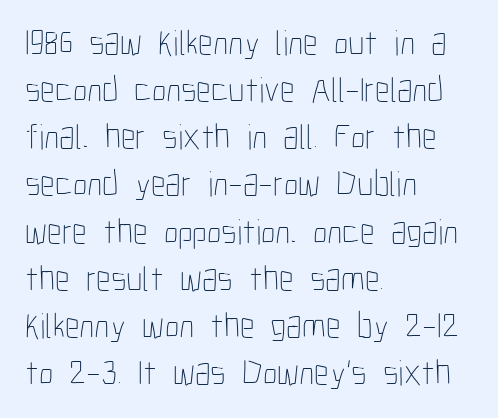
Compared with typical paragraphs, the rows here are spaced about the same. The space directly below the letters is spotless. Counters stay open thanks to moderate or lighter strokes. The rendering uses natural spacing where letterforms have individual widths. Honestly, the letter spacing is just normal — you wouldn't notice it. These lines stack with their left ends in a neat column.
